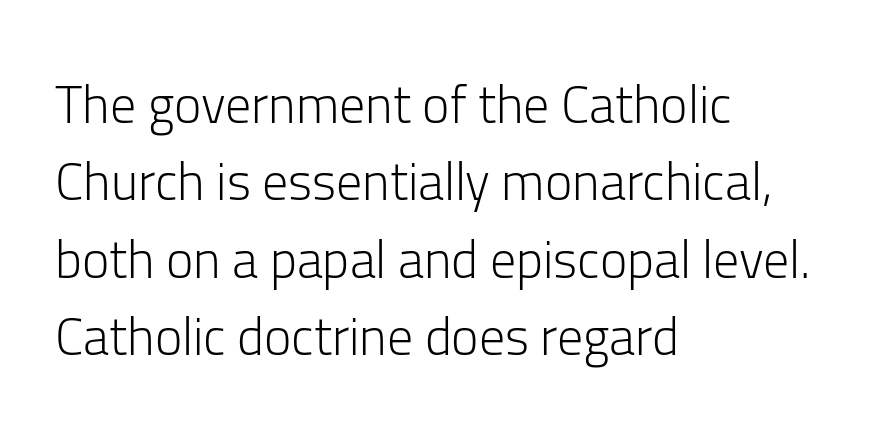
{"serif": "no", "italic": "no", "bold": "no", "weight": "light", "width": "normal", "stroke_contrast": "low", "x_height": "medium", "monospaced": "no", "underline": "no", "align": "left", "line_spacing": "normal", "line_spacing_ratio": 1.49, "letter_spacing": "normal", "letter_spacing_em": 0.0, "glyph_px": 52}
